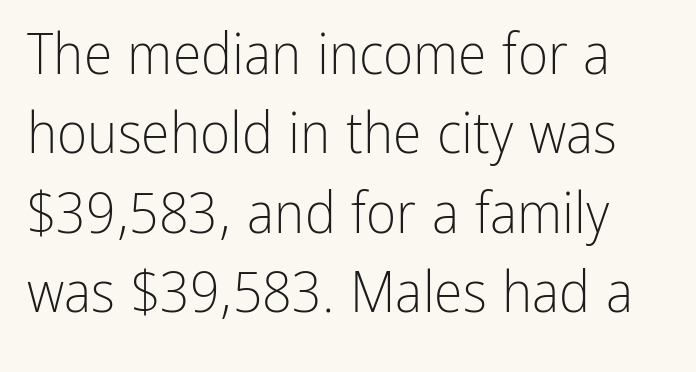
Q: Is the text bold? A: No.
Q: Is the text italic (slanted)? A: No, it is upright.
Q: Is the typeface a serif or a sans-serif typeface? A: Sans-serif.
Q: Is the text underlined? A: No.
Q: Is the spacing between letters normal or unusually wide? A: Normal.
Q: Is the spacing between lines tight, normal or loose? A: Normal.
Q: Width (condensed, normal, or wide)? A: Condensed.
Q: Stroke contrast? A: Low.
Q: x-height? A: Medium.
Q: Monospaced? A: No.
